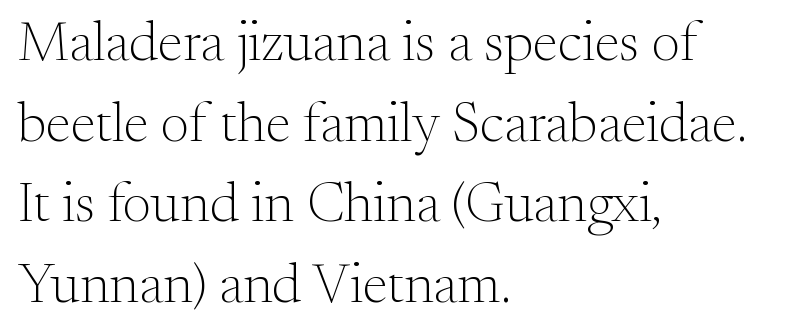
The image shows 56 px light serif type, upright; set left-aligned, normal line spacing (1.44x), normal letter spacing, not underlined; medium stroke contrast and a small x-height.
